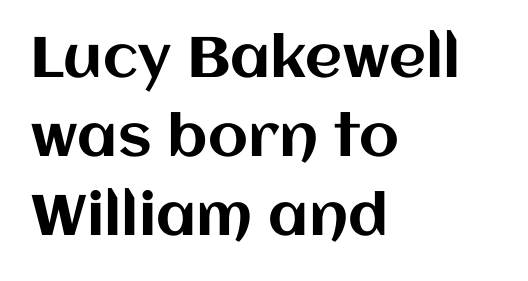
{"italic": "no", "width": "normal", "stroke_contrast": "medium", "x_height": "large", "monospaced": "no", "underline": "no", "align": "left", "line_spacing": "normal", "line_spacing_ratio": 1.39, "letter_spacing": "normal", "letter_spacing_em": 0.0, "glyph_px": 57}
